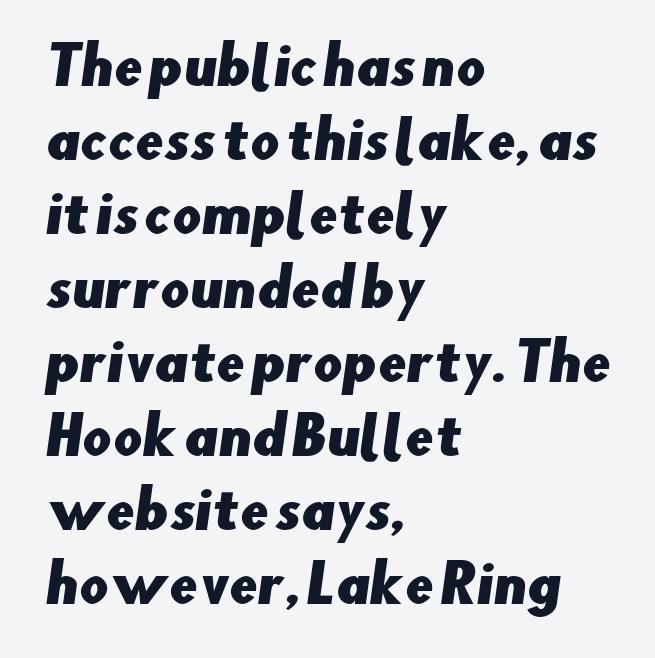
{"serif": "no", "width": "normal", "stroke_contrast": "low", "x_height": "small", "monospaced": "no", "underline": "no", "align": "left", "line_spacing": "normal", "line_spacing_ratio": 1.45, "letter_spacing": "normal", "letter_spacing_em": 0.0, "glyph_px": 51}
